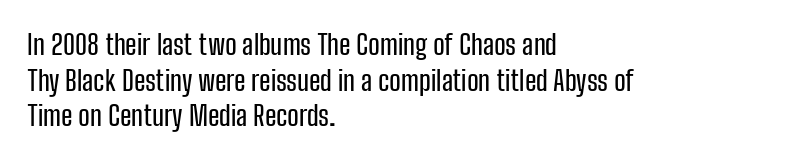
{"serif": "no", "italic": "no", "width": "condensed", "stroke_contrast": "low", "x_height": "medium", "monospaced": "no", "underline": "no", "align": "left", "line_spacing": "normal", "line_spacing_ratio": 1.27, "letter_spacing": "normal", "letter_spacing_em": 0.0, "glyph_px": 28}
